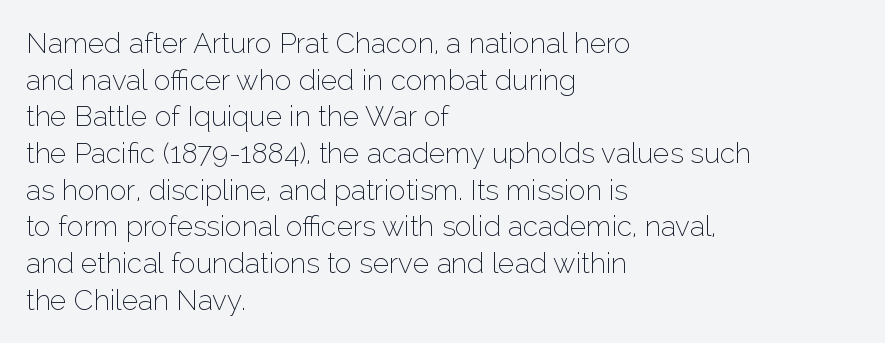
The image shows 28 px thin sans-serif type, upright; set left-aligned, normal line spacing (1.31x), normal letter spacing, not underlined; low stroke contrast and a medium x-height.
